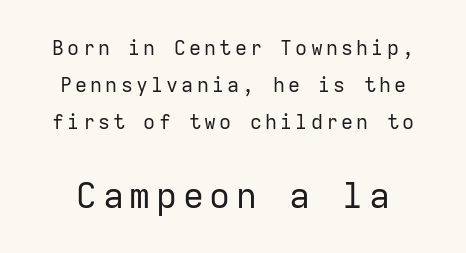
{"serif": "no", "italic": "no", "bold": "no", "weight": "regular", "width": "normal", "stroke_contrast": "low", "x_height": "medium", "monospaced": "yes", "underline": "no", "line_spacing_ratio": 1.85, "larger_block": "second", "size_ratio": 1.75, "glyph_px": 35}
